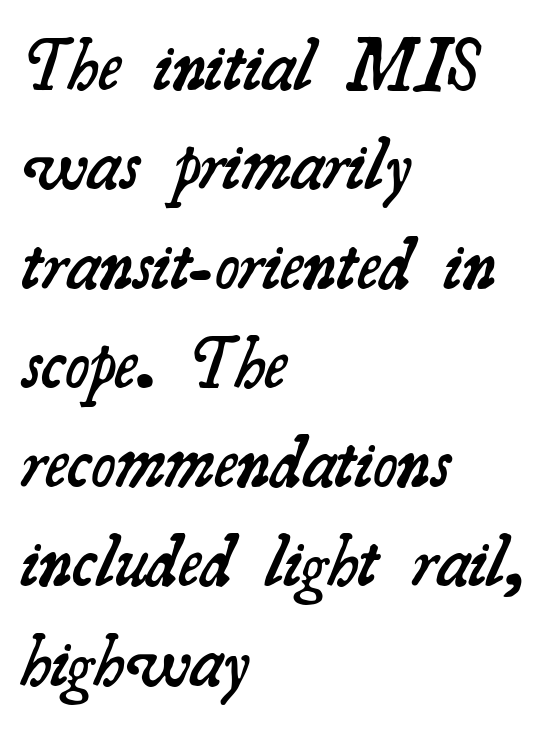
{"serif": "yes", "bold": "semi", "weight": "semibold", "width": "normal", "stroke_contrast": "medium", "x_height": "small", "monospaced": "no", "underline": "no", "align": "left", "line_spacing": "normal", "line_spacing_ratio": 1.36, "letter_spacing": "normal", "letter_spacing_em": 0.0, "glyph_px": 73}
